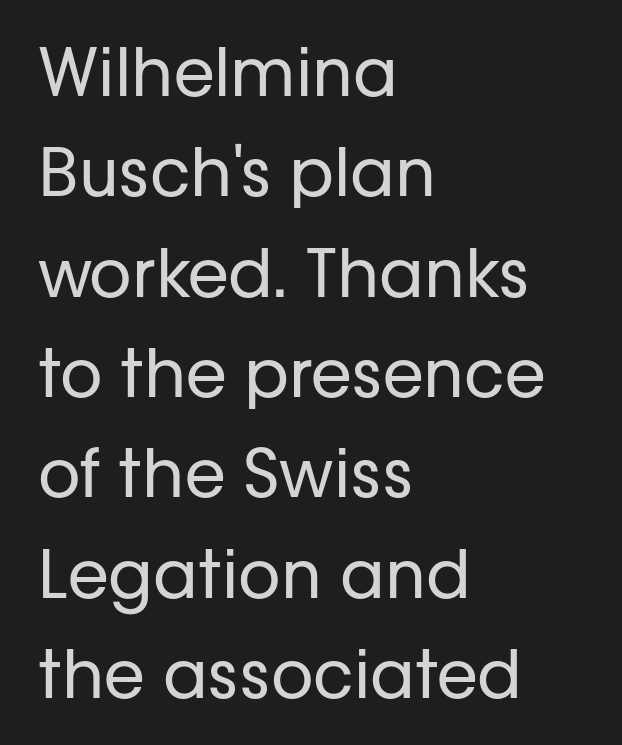
Do the characters align in a grid? No, the font is proportional. Posture: upright roman. Font category for this specimen: sans-serif. Default kerning and tracking; the words read as compact shapes.
